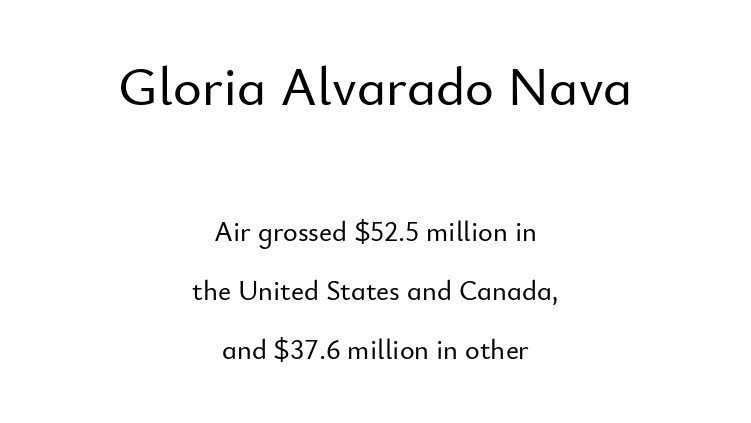
The image shows 55 px sans-serif type, upright; set centered, loose line spacing (2.12x), normal letter spacing, not underlined; the first (top) block is 1.96x larger; low stroke contrast and a small x-height.
